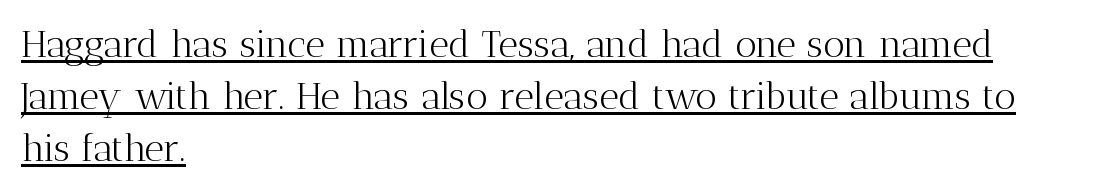
The image shows 38 px light serif type, upright; set left-aligned, normal line spacing (1.37x), normal letter spacing, underlined; medium stroke contrast and a medium x-height.
